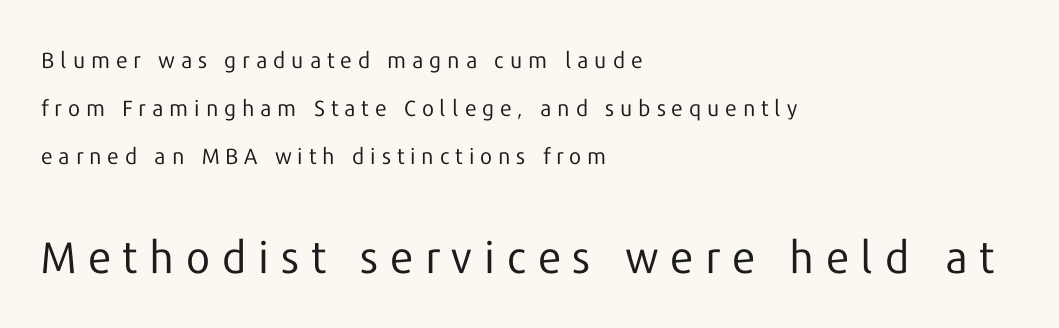
This sample has the flowing, uneven cadence of proportional lettering. You get the small type first, then a jump to larger type. Descenders hang freely into open space. Quick note: not italic, upright. Leftover space on each line is placed entirely after the last word. How would I describe the line gaps? Wide and relaxed.
